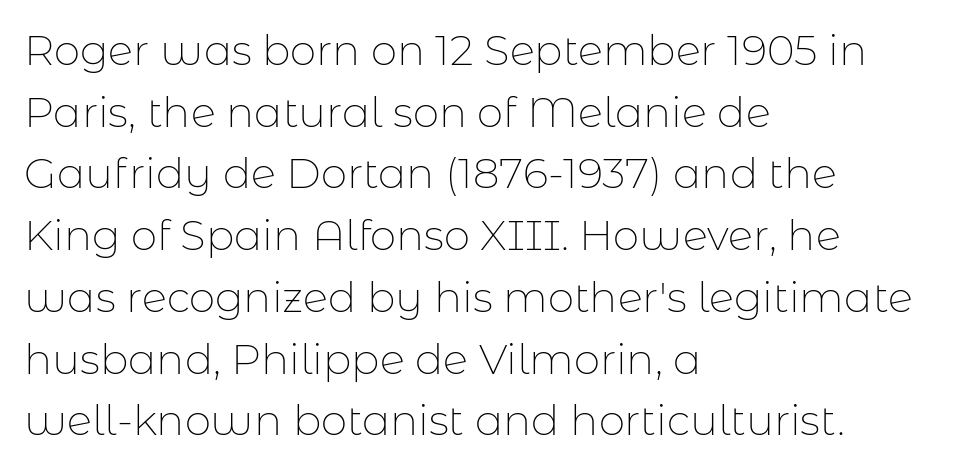
{"serif": "no", "italic": "no", "bold": "no", "weight": "thin", "width": "normal", "stroke_contrast": "low", "x_height": "medium", "monospaced": "no", "underline": "no", "align": "left", "line_spacing": "normal", "line_spacing_ratio": 1.47, "letter_spacing": "normal", "letter_spacing_em": 0.0, "glyph_px": 42}
